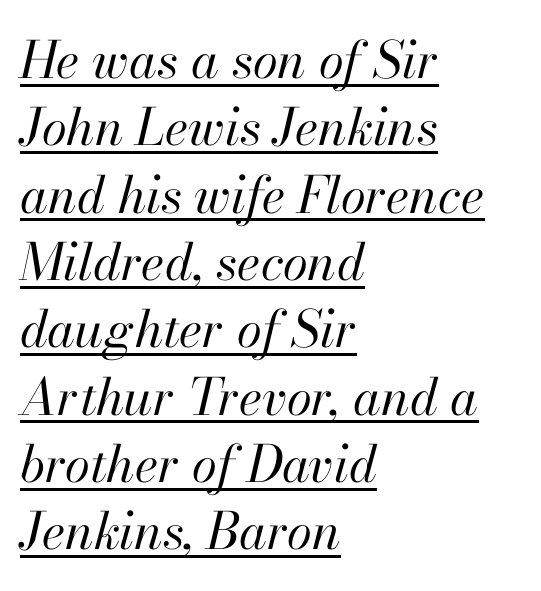
The image shows 51 px regular-weight type, italic (leaning right); set left-aligned, normal line spacing (1.32x), normal letter spacing, underlined; high stroke contrast and a small x-height.
